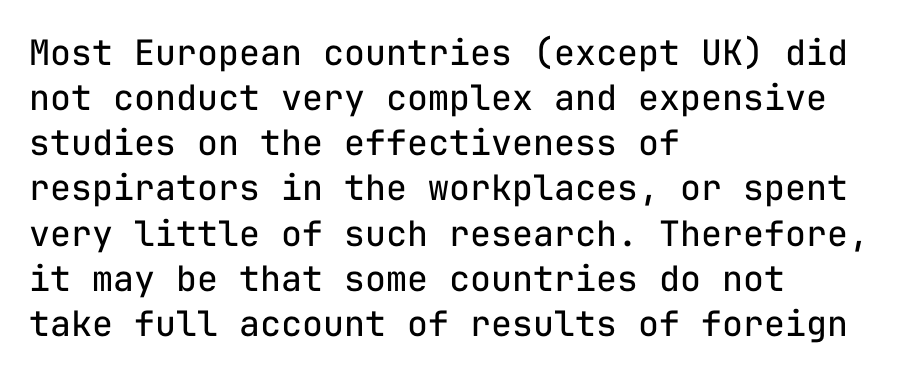
{"serif": "no", "italic": "no", "bold": "no", "weight": "regular", "width": "normal", "stroke_contrast": "low", "x_height": "medium", "monospaced": "yes", "underline": "no", "align": "left", "line_spacing": "normal", "line_spacing_ratio": 1.29, "letter_spacing": "normal", "letter_spacing_em": 0.0, "glyph_px": 35}
